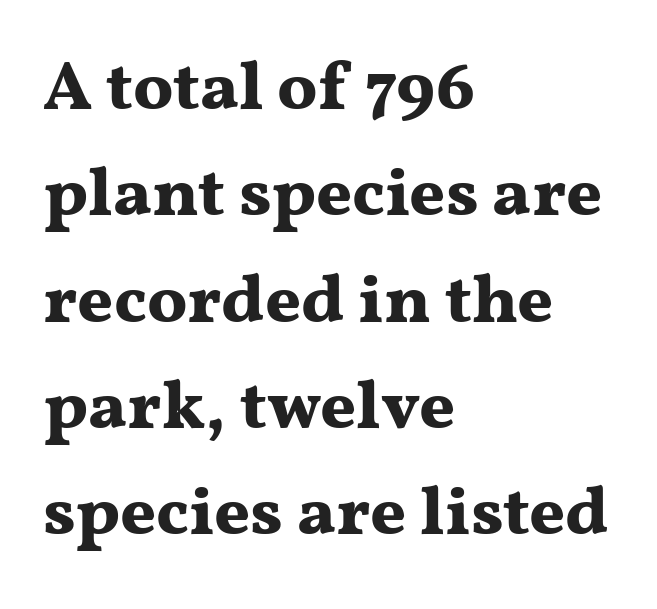
{"serif": "yes", "italic": "no", "bold": "yes", "weight": "bold", "width": "wide", "stroke_contrast": "medium", "x_height": "medium", "monospaced": "no", "underline": "no", "align": "left", "line_spacing": "normal", "line_spacing_ratio": 1.54, "letter_spacing": "normal", "letter_spacing_em": 0.0, "glyph_px": 69}
